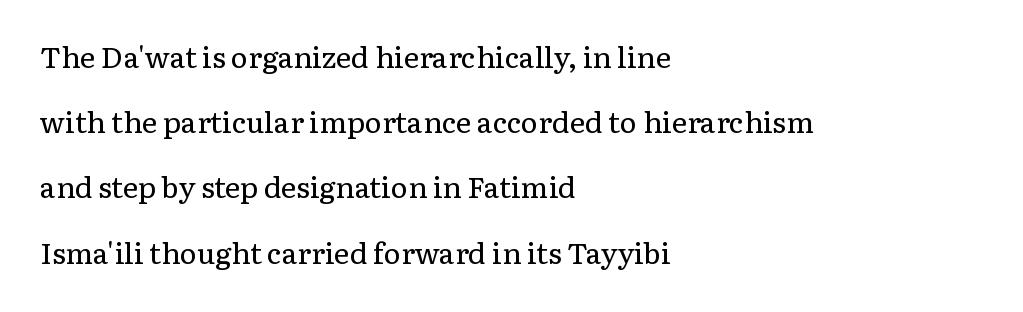
The strokes are not fattened; the text isn't bold. This sample has the flowing, uneven cadence of proportional lettering. If you drew a line through each stem, it would be perfectly vertical. The passage shown stacks its lines with a broad gap. Look at the bottom of the vertical strokes: they flare into serifs here.
